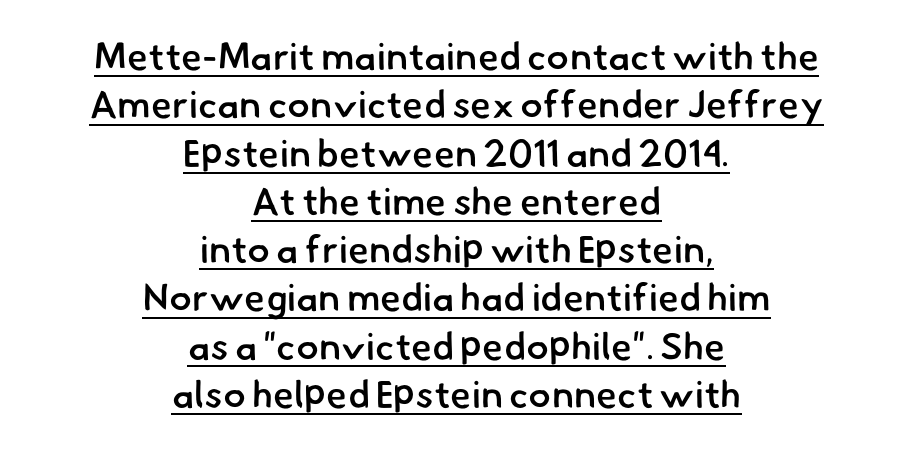
The image shows 38 px semibold sans-serif type; set centered, normal line spacing (1.27x), normal letter spacing, underlined; low stroke contrast and a small x-height.
